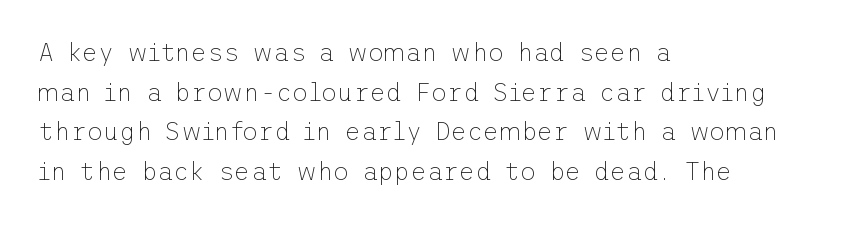
{"italic": "no", "bold": "no", "underline": "no", "align": "left", "line_spacing": "normal", "line_spacing_ratio": 1.59, "letter_spacing": "normal", "letter_spacing_em": 0.0, "glyph_px": 25}
